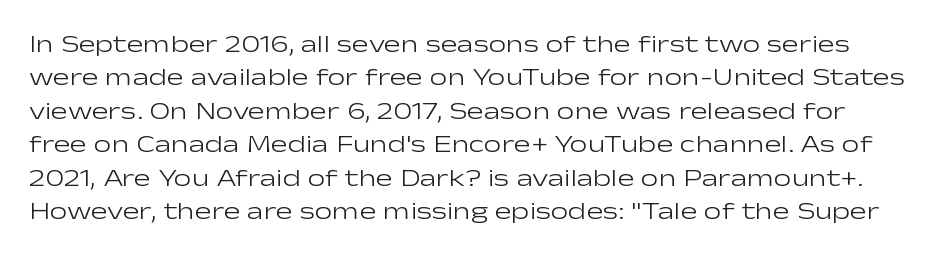
The image shows 25 px text type, upright; set normal line spacing (1.34x), normal letter spacing, not underlined.
